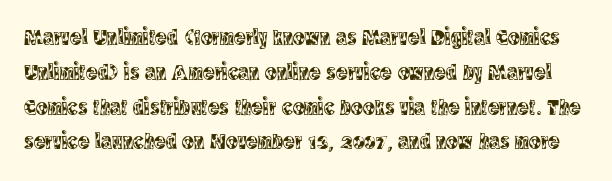
Q: Is the text italic (slanted)? A: No, it is upright.
Q: Is the text underlined? A: No.
Q: Is the spacing between letters normal or unusually wide? A: Normal.
Q: Is the spacing between lines tight, normal or loose? A: Normal.
